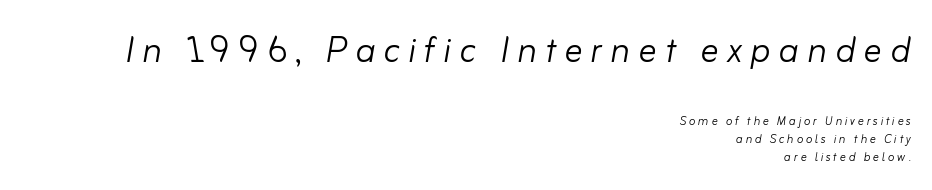
Compared with a typical body face, this is equally light or lighter still. The space beneath each line is pristine and unruled. The first block has been scaled up relative to the second. Here the designer chose a conventional face with non-uniform glyph widths. You can tell it's italic because the verticals aren't actually vertical. Notice how the passage keeps a crisp vertical edge on the right only.
